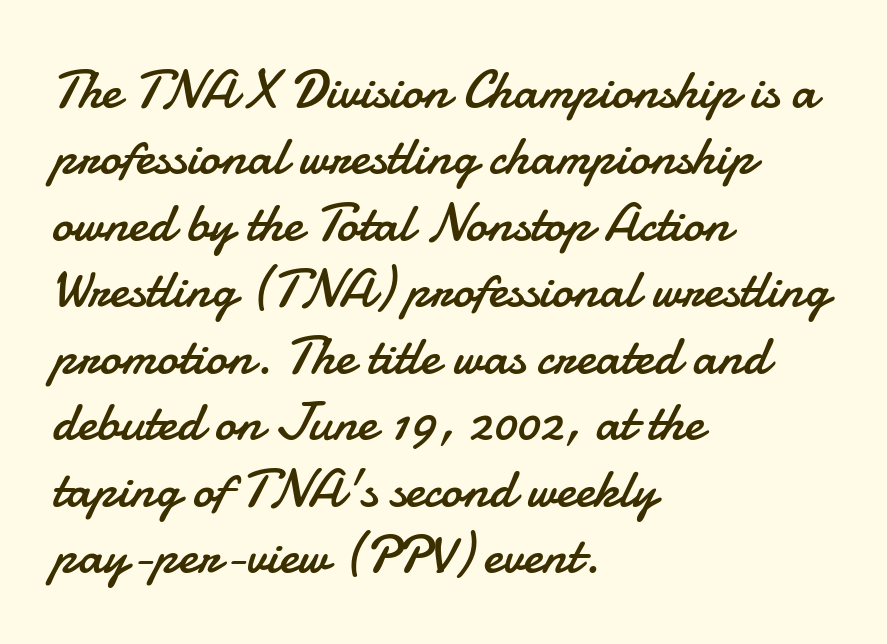
Anything drawn beneath the words? Only blank space. Short and long lines alike share a common starting point at left. A typesetter would call this zero additional tracking. A light-to-regular cut is what we see here.
